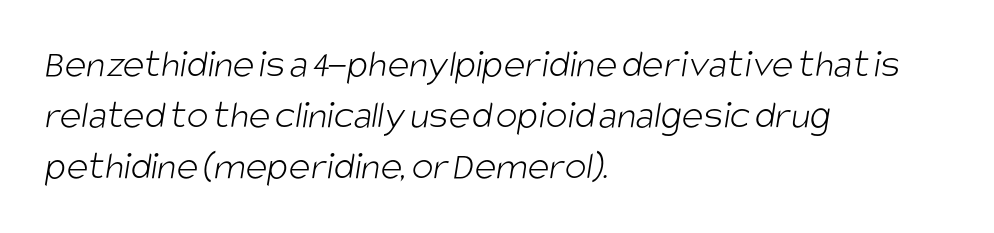
Q: Is the text bold? A: No.
Q: Is the typeface a serif or a sans-serif typeface? A: Sans-serif.
Q: Is the text underlined? A: No.
Q: How is the paragraph aligned? A: Left-aligned.
Q: Is the spacing between letters normal or unusually wide? A: Normal.
Q: Is the spacing between lines tight, normal or loose? A: Normal.
Q: Width (condensed, normal, or wide)? A: Condensed.
Q: Stroke contrast? A: Low.
Q: x-height? A: Large.
Q: Monospaced? A: No.
